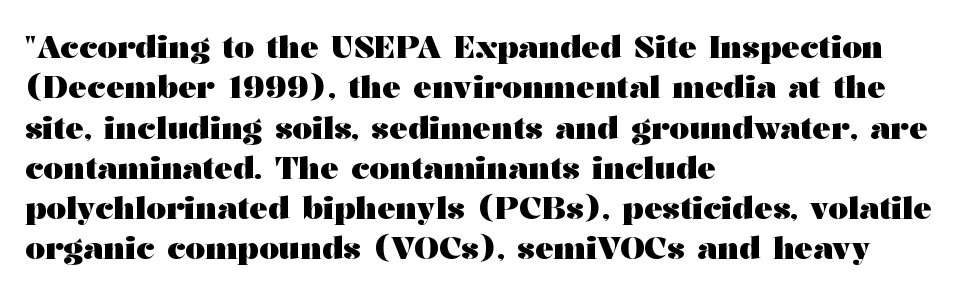
The font's upright variant was chosen for this text. Which margin do the lines hug? The left one — the right edge is uneven. The letters advance in unequal steps, a hallmark of proportional type. Strong, thick strokes mark this as bold type. Letterform terminals end in serifs throughout the passage. Summary of vertical rhythm: regular, with standard interline spacing.
